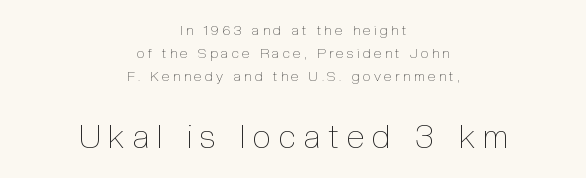
The image shows 33 px thin, condensed type, upright; set centered, normal line spacing (1.64x), unusually wide letter spacing (+0.25 em), not underlined; the second (bottom) block is 2.36x larger; a medium x-height.
